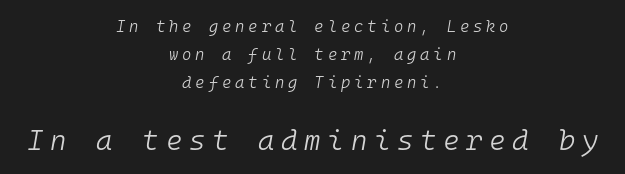
These lines have a slow, spaced-out rhythm from letter to letter. Looks like terminal output: every glyph gets an equal slot. The font sits on the lighter half of the weight spectrum, regular included. Visually, the bottom section dominates because its glyphs are scaled up. The paragraph has two soft edges and a firm central axis.
